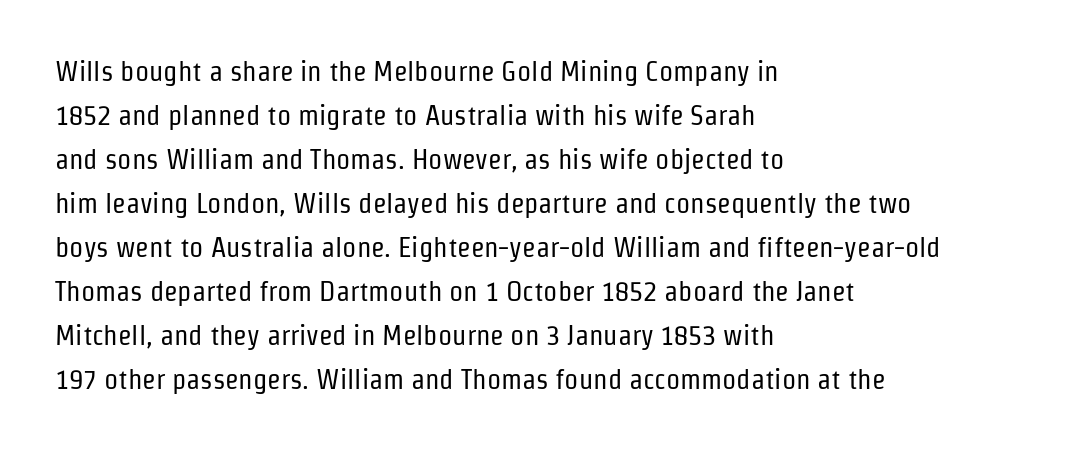
Q: Is the text bold? A: No.
Q: Is the text italic (slanted)? A: No, it is upright.
Q: Is the typeface a serif or a sans-serif typeface? A: Sans-serif.
Q: Is the text underlined? A: No.
Q: How is the paragraph aligned? A: Left-aligned.
Q: Is the spacing between letters normal or unusually wide? A: Normal.
Q: Is the spacing between lines tight, normal or loose? A: Normal.
Q: Width (condensed, normal, or wide)? A: Condensed.
Q: Stroke contrast? A: Low.
Q: x-height? A: Medium.
Q: Monospaced? A: No.
